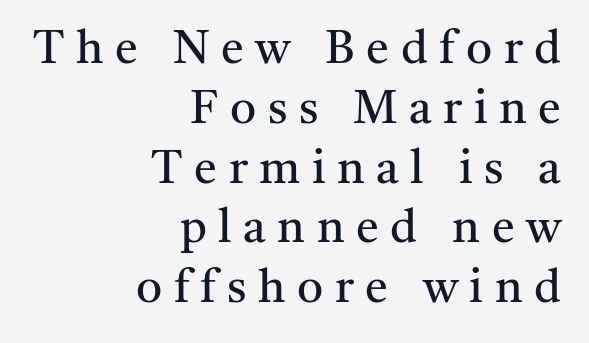
No letter is thick-stroked: the sample isn't bold. Rendered with straight, roman letterforms. Quick note: underline off. Which margin do the lines hug? The right one — the left edge is uneven.
